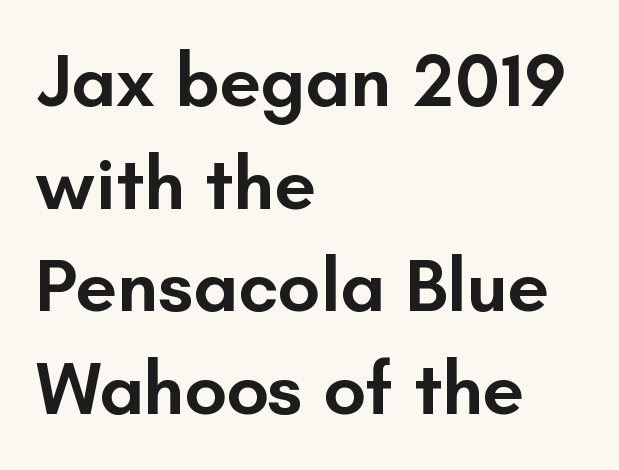
Left-aligned paragraph, ragged on the right. You could not count columns in this text — the font is proportionally spaced. You can tell from the bare stems that sans-serif type was used. Reading down the column, the eye jumps a familiar distance to each next line. The type sits square on the baseline with zero lean.
